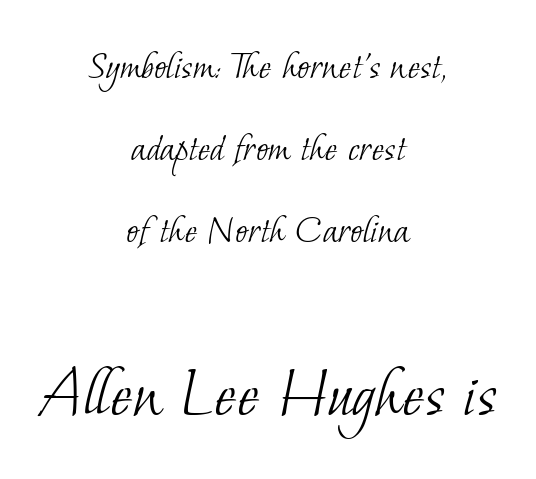
Q: Is the text bold? A: No.
Q: Is the typeface a serif or a sans-serif typeface? A: Serif.
Q: Is the text underlined? A: No.
Q: How is the paragraph aligned? A: Centered.
Q: Is the spacing between letters normal or unusually wide? A: Normal.
Q: Is the spacing between lines tight, normal or loose? A: Loose.
Q: Which block of text is set in a larger size, the first (top) or the second (bottom)? A: The second (bottom) one.
Q: Width (condensed, normal, or wide)? A: Normal.
Q: Stroke contrast? A: Low.
Q: x-height? A: Small.
Q: Monospaced? A: No.
